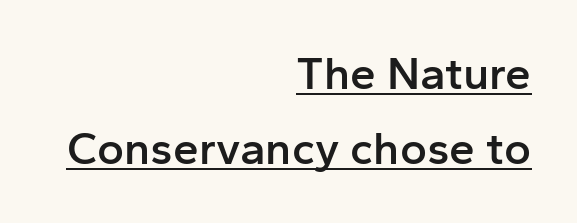
{"serif": "no", "italic": "no", "bold": "semi", "weight": "semibold", "width": "normal", "stroke_contrast": "low", "x_height": "medium", "monospaced": "no", "underline": "yes", "align": "right", "line_spacing": "normal", "line_spacing_ratio": 1.64, "letter_spacing": "normal", "letter_spacing_em": 0.0, "glyph_px": 46}
